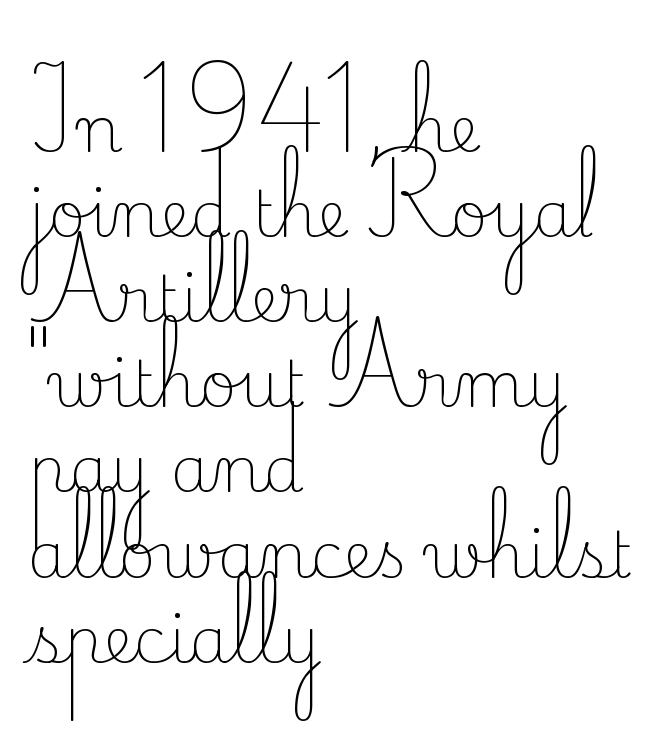
The lines in this sample share a left origin and differ only in where they stop. Check under the words: just untouched page. These lines sit exactly where default settings would place them. Here the designer chose a conventional face with non-uniform glyph widths. The axis of the letterforms is exactly vertical. The face looks like a standard text weight, possibly lighter.
